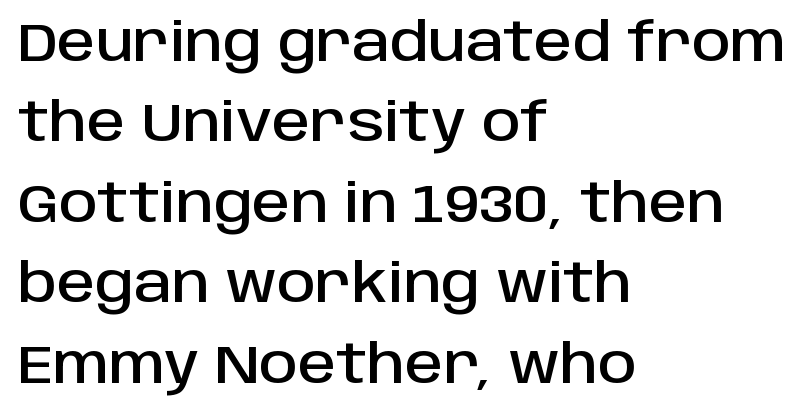
Q: Is the text italic (slanted)? A: No, it is upright.
Q: Is the typeface a serif or a sans-serif typeface? A: Sans-serif.
Q: Is the text underlined? A: No.
Q: How is the paragraph aligned? A: Left-aligned.
Q: Is the spacing between letters normal or unusually wide? A: Normal.
Q: Is the spacing between lines tight, normal or loose? A: Normal.
Q: Width (condensed, normal, or wide)? A: Normal.
Q: Stroke contrast? A: Low.
Q: x-height? A: Large.
Q: Monospaced? A: No.
